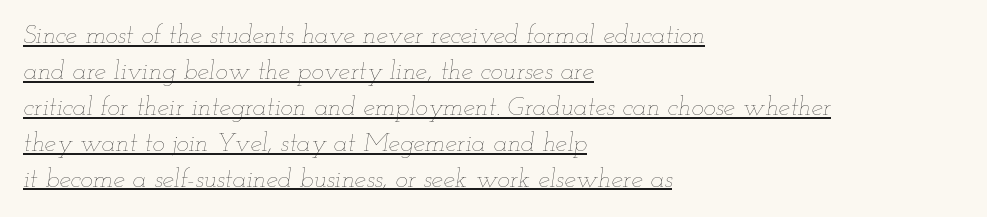
Looking at the ascenders, they clearly lean. Rows of type keep a routine distance in the vertical direction. This is not heavy type; no bold has been used. This is underlined copy, the kind a proofreader might mark for attention. The tracking reads as untouched default to a designer's eye. In CSS terms this would be text-align: left.
